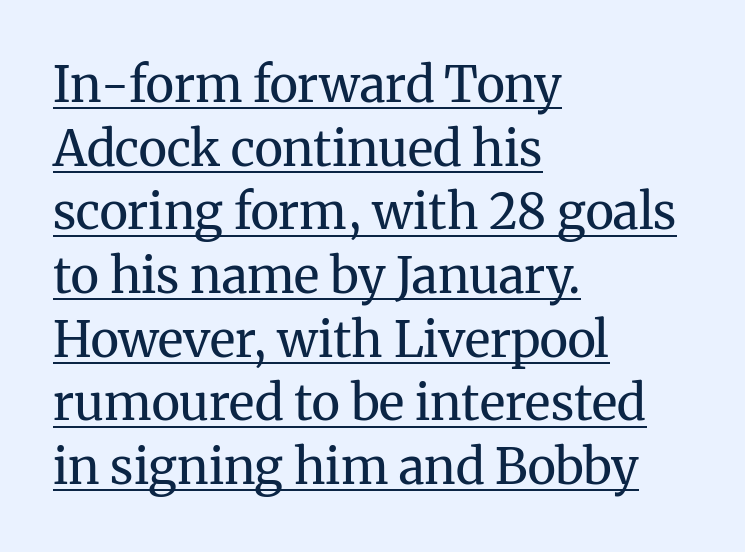
The image shows 49 px regular-weight serif type, upright; set left-aligned, normal line spacing (1.3x), normal letter spacing, underlined; medium stroke contrast and a medium x-height.
